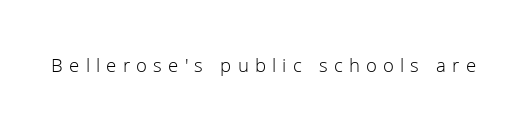
{"italic": "no", "bold": "no", "underline": "no", "letter_spacing": "wide", "letter_spacing_em": 0.31, "glyph_px": 20}
